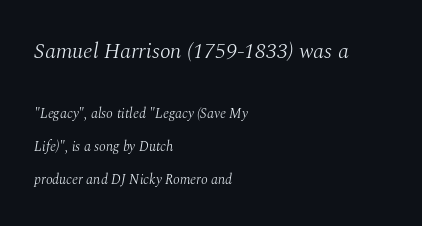
The image shows 22 px text type, italic (leaning right); set left-aligned, loose line spacing (2.35x), normal letter spacing, not underlined; the first (top) block is 1.57x larger.
